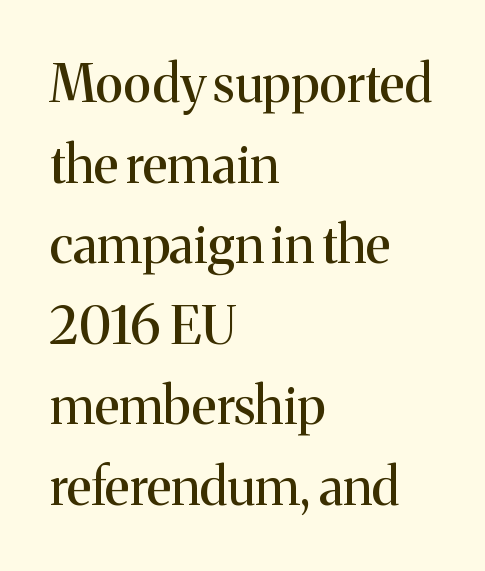
Q: Is the text italic (slanted)? A: No, it is upright.
Q: Is the typeface a serif or a sans-serif typeface? A: Serif.
Q: Is the text underlined? A: No.
Q: How is the paragraph aligned? A: Left-aligned.
Q: Is the spacing between letters normal or unusually wide? A: Normal.
Q: Is the spacing between lines tight, normal or loose? A: Normal.
Q: Width (condensed, normal, or wide)? A: Normal.
Q: Stroke contrast? A: Medium.
Q: x-height? A: Medium.
Q: Monospaced? A: No.
